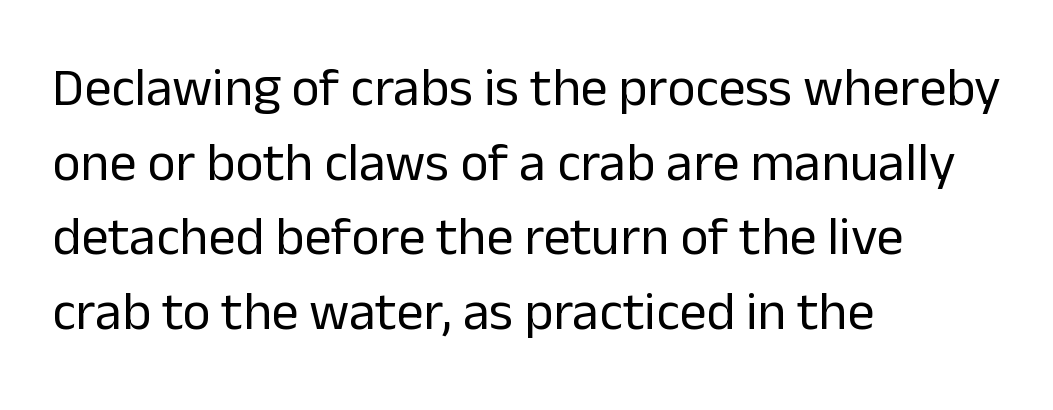
{"serif": "no", "italic": "no", "bold": "no", "weight": "regular", "width": "normal", "stroke_contrast": "low", "x_height": "medium", "monospaced": "no", "underline": "no", "align": "left", "line_spacing": "normal", "line_spacing_ratio": 1.38, "letter_spacing": "normal", "letter_spacing_em": 0.0, "glyph_px": 54}
